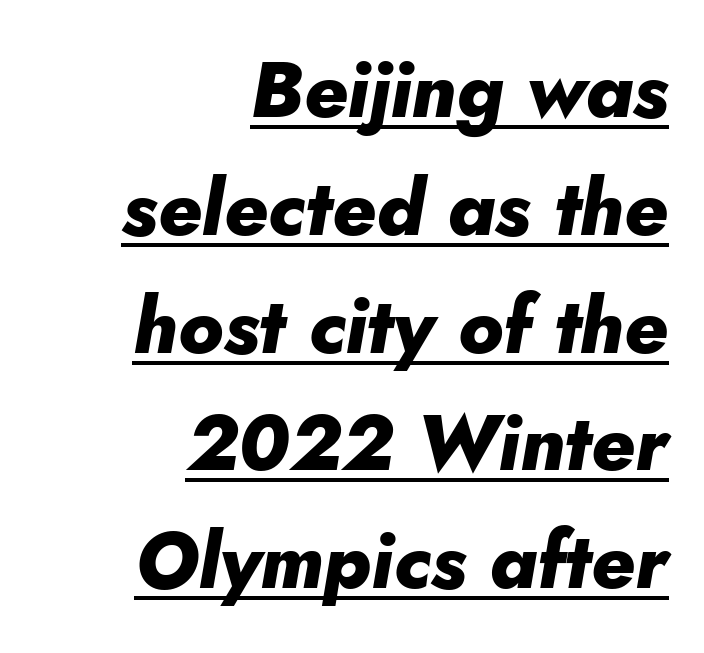
This sample uses plain, unmodified letter spacing. These lines are set flush right with a ragged left edge. Students, observe the line beneath the letters — that is underlining. Proportional: the letters do not fall into vertical columns.
